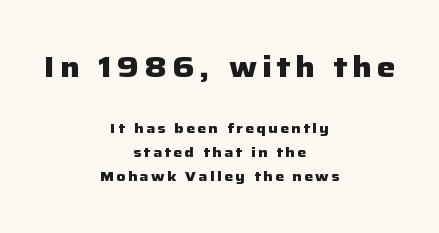
These lines stack symmetrically, like a column narrowing and widening about its center. The upper block of text is set noticeably larger than the block beneath it. The characters look thick and weighty, a clear bold. Grotesque or geometric, the face here clearly has no serifs. Ordinary non-slanted type is in use.
